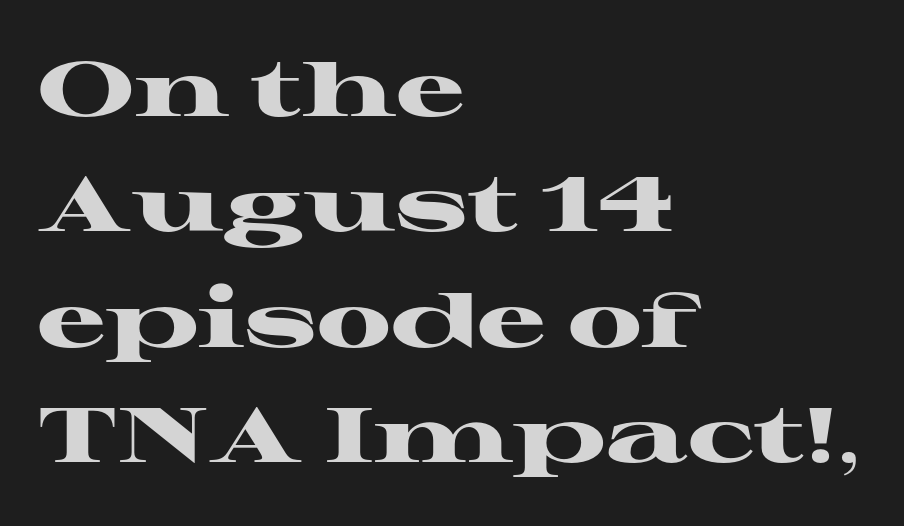
{"serif": "yes", "italic": "no", "bold": "yes", "weight": "heavy", "width": "wide", "stroke_contrast": "high", "x_height": "medium", "monospaced": "no", "underline": "no", "align": "left", "line_spacing": "normal", "line_spacing_ratio": 1.5, "letter_spacing": "normal", "letter_spacing_em": 0.0, "glyph_px": 77}
